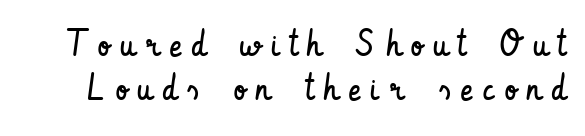
{"serif": "no", "italic": "no", "bold": "no", "weight": "regular", "width": "condensed", "stroke_contrast": "low", "x_height": "small", "monospaced": "no", "underline": "no", "line_spacing_ratio": 1.2, "letter_spacing": "wide", "letter_spacing_em": 0.28, "glyph_px": 37}
